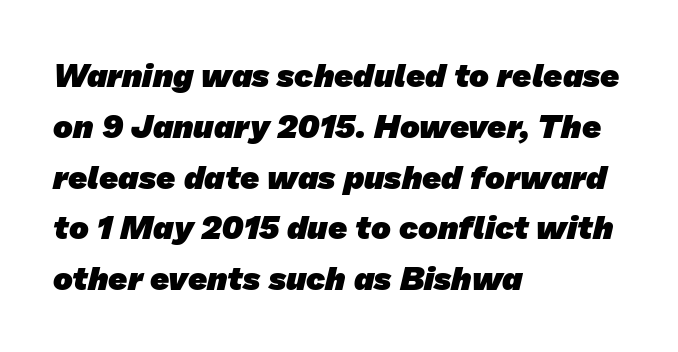
{"serif": "no", "bold": "yes", "weight": "heavy", "width": "normal", "stroke_contrast": "low", "x_height": "medium", "monospaced": "no", "underline": "no", "align": "left", "line_spacing": "normal", "line_spacing_ratio": 1.54, "letter_spacing": "normal", "letter_spacing_em": 0.0, "glyph_px": 33}
